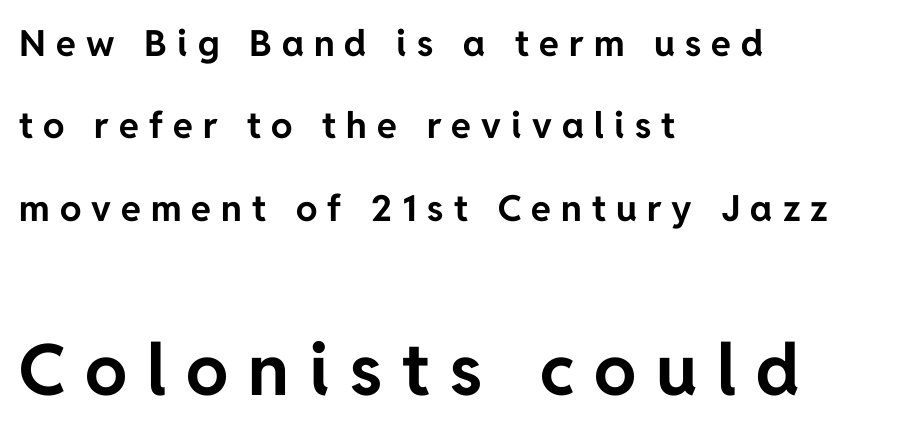
Bare-footed words on every line. Typesetter's note — lower block bumped up in size, upper block left smaller. The tracking jumps out immediately: characters are airy and widely separated. Line beginnings align vertically; line endings do not.
